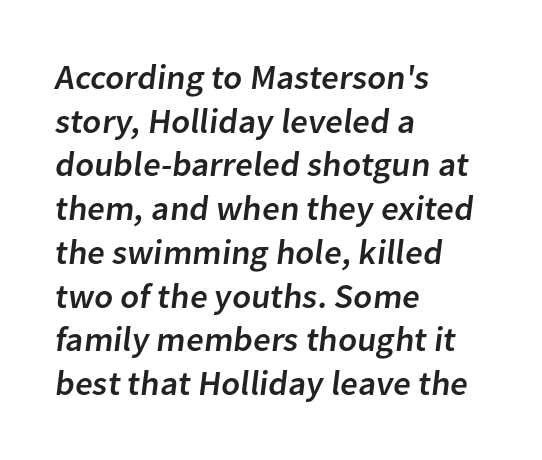
Underlining? Definitely not there. Check where the strokes stop: nothing finishes them off — pure sans. The designer left line spacing at the default. Character widths vary here, with narrow letters taking less room than wide ones. Letter spacing: default. Teacher's note: observe the even left margin — that is flush-left alignment.
